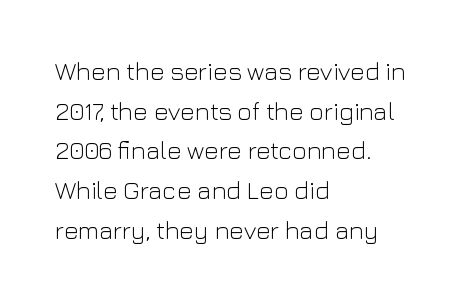
{"italic": "no", "bold": "no", "underline": "no", "align": "left", "line_spacing": "normal", "line_spacing_ratio": 1.59, "letter_spacing": "normal", "letter_spacing_em": 0.0, "glyph_px": 25}
